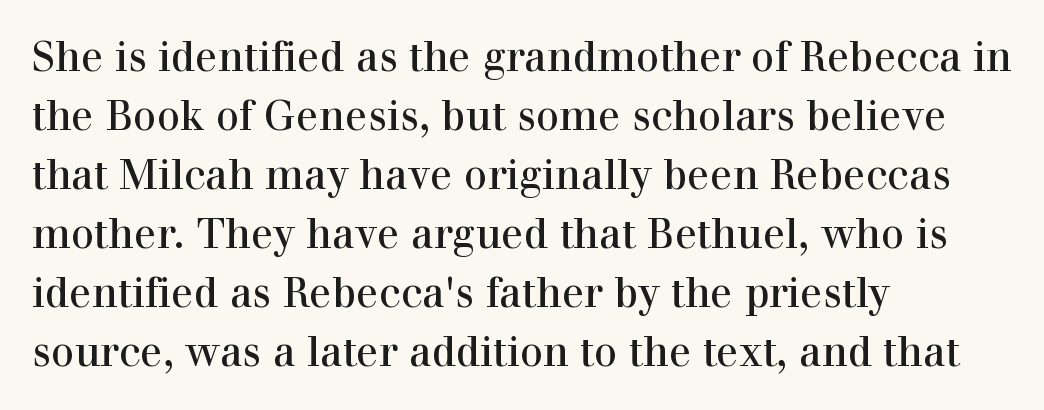
Look at the bottom of the vertical strokes: they flare into serifs here. The text block is weighted toward the left margin, trailing off unevenly rightward. Summary of vertical rhythm: regular, with standard interline spacing. The words here are not underlined.
